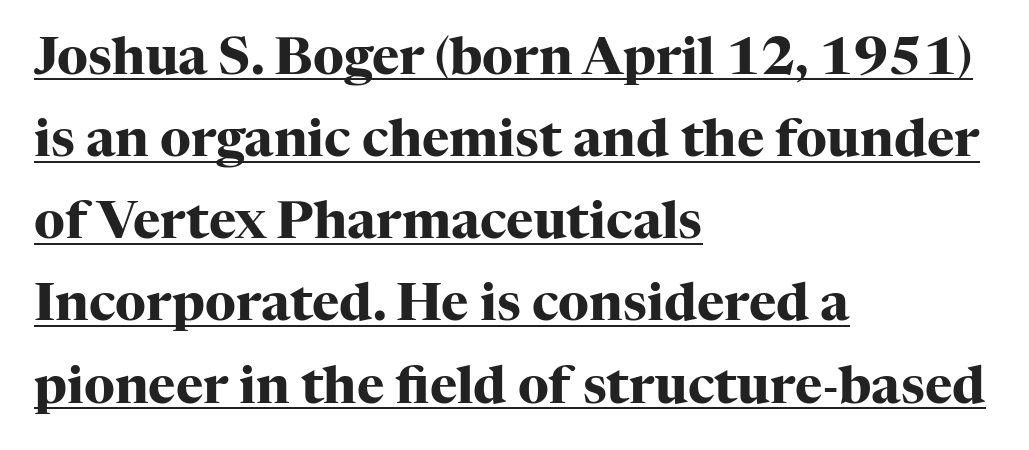
{"serif": "yes", "italic": "no", "bold": "yes", "weight": "heavy", "width": "normal", "stroke_contrast": "high", "x_height": "medium", "monospaced": "no", "underline": "yes", "align": "left", "line_spacing": "normal", "line_spacing_ratio": 1.58, "letter_spacing": "normal", "letter_spacing_em": 0.0, "glyph_px": 52}
